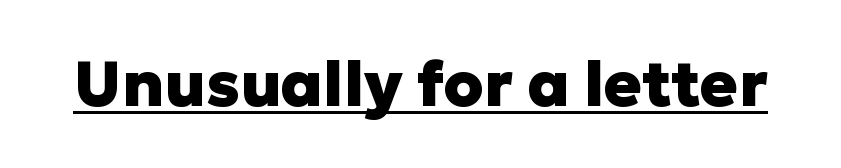
Summary of weight: heavy, a full bold. The specimen includes a rule beneath the text block's lines. Looks like regular typesetting: each glyph gets only the width it needs. Type style note: lacks serifs. Compared with typical body copy, the letter spacing here is the same.
